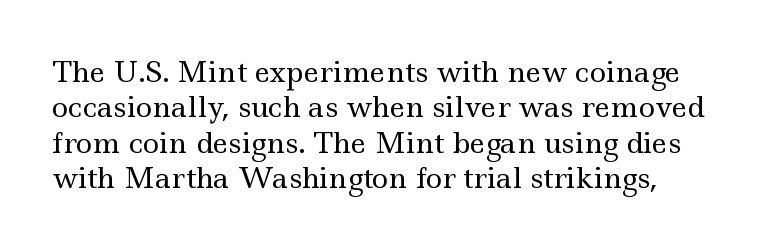
Honestly, there is no underline to notice here at all. Note: serifs present on the glyphs. The vertical gap from one line to the next is medium. The face looks like a standard text weight, possibly lighter.
